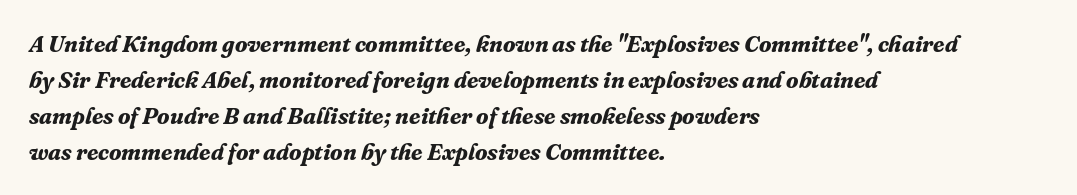
The glyphs are unaccompanied by any horizontal stroke below them. No extra tracking has been applied to these lines. The specimen reads as italic at a glance. How would I describe the line gaps? Plain and ordinary.
